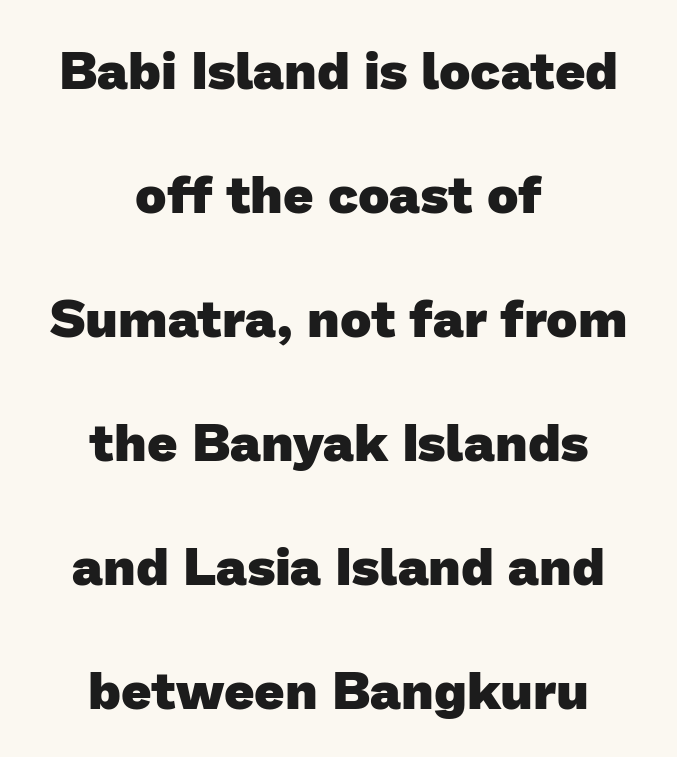
Q: Is the text bold? A: Yes.
Q: Is the typeface a serif or a sans-serif typeface? A: Sans-serif.
Q: Is the text underlined? A: No.
Q: How is the paragraph aligned? A: Centered.
Q: Is the spacing between letters normal or unusually wide? A: Normal.
Q: Is the spacing between lines tight, normal or loose? A: Loose.
Q: Width (condensed, normal, or wide)? A: Normal.
Q: Stroke contrast? A: Low.
Q: x-height? A: Medium.
Q: Monospaced? A: No.
